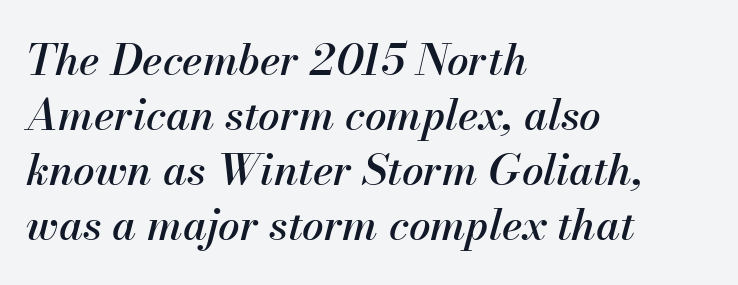
The image shows 43 px text type, italic (leaning right); set left-aligned, normal line spacing (1.28x), normal letter spacing, not underlined; medium stroke contrast and a small x-height.
